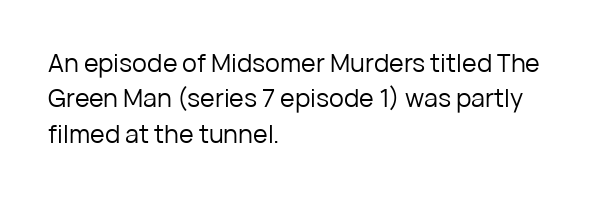
{"italic": "no", "bold": "no", "underline": "no", "align": "left", "line_spacing": "normal", "line_spacing_ratio": 1.42, "letter_spacing": "normal", "letter_spacing_em": 0.0, "glyph_px": 25}
